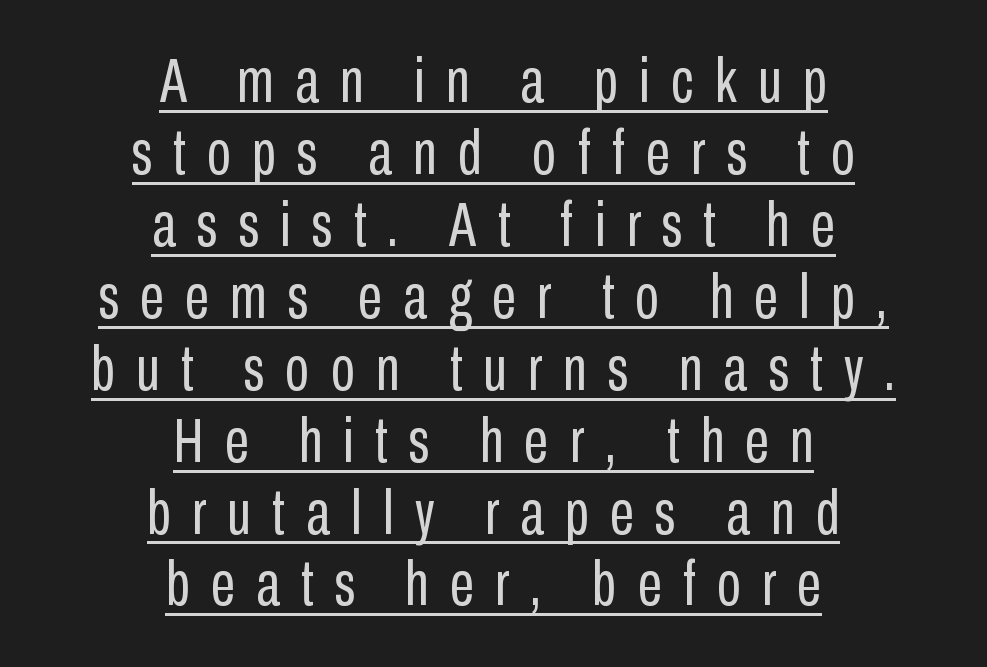
{"serif": "no", "italic": "no", "bold": "no", "weight": "regular", "width": "condensed", "stroke_contrast": "low", "x_height": "medium", "monospaced": "no", "underline": "yes", "align": "center", "line_spacing_ratio": 1.16, "letter_spacing": "wide", "letter_spacing_em": 0.34, "glyph_px": 62}
